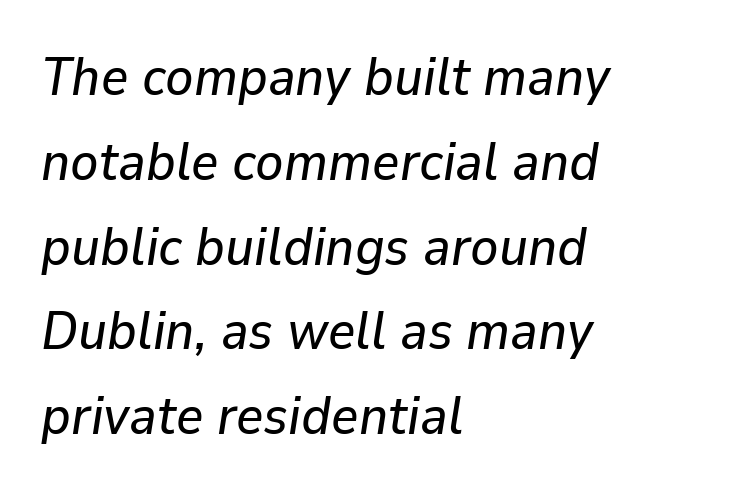
Q: Is the text italic (slanted)? A: Yes, it leans right by about 9 degrees.
Q: Is the text underlined? A: No.
Q: How is the paragraph aligned? A: Left-aligned.
Q: Is the spacing between letters normal or unusually wide? A: Normal.
Q: Is the spacing between lines tight, normal or loose? A: Normal.
Q: Width (condensed, normal, or wide)? A: Normal.
Q: Stroke contrast? A: Low.
Q: x-height? A: Medium.
Q: Monospaced? A: No.
